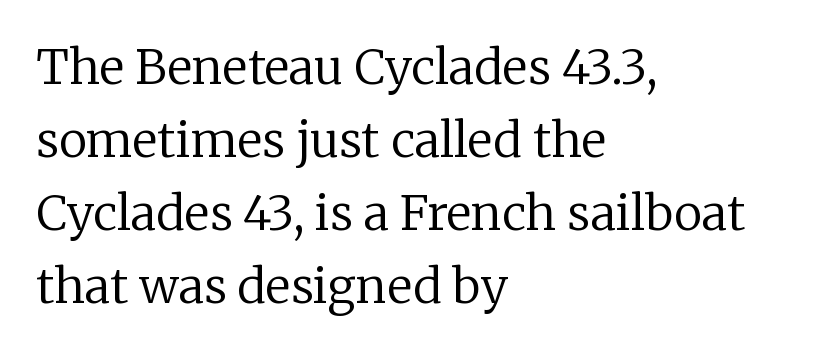
In terms of posture, this sample is upright. Weight: not bold — regular or lighter. The compositor pushed each line to the left boundary. Each word holds together tightly as a unit, with standard inter-letter gaps. Think of a printed novel: that variable character pitch is what you see here.
